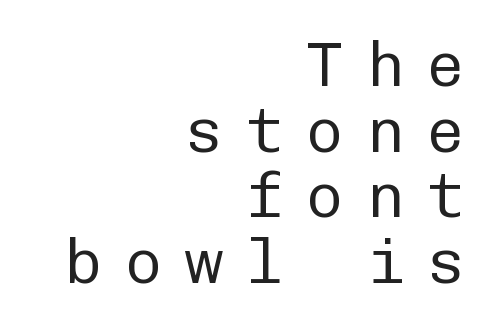
Q: Is the text bold? A: No.
Q: Is the text italic (slanted)? A: No, it is upright.
Q: Is the typeface a serif or a sans-serif typeface? A: Sans-serif.
Q: Is the text underlined? A: No.
Q: How is the paragraph aligned? A: Right-aligned.
Q: Is the spacing between letters normal or unusually wide? A: Unusually wide.
Q: Is the spacing between lines tight, normal or loose? A: Tight.
Q: Width (condensed, normal, or wide)? A: Normal.
Q: Stroke contrast? A: Low.
Q: x-height? A: Medium.
Q: Monospaced? A: Yes.
